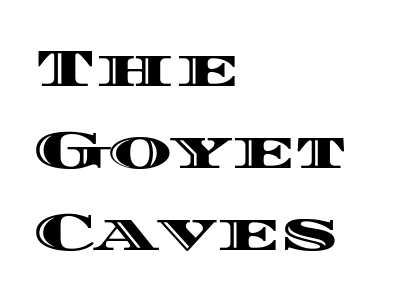
The image shows 54 px wide type, upright; set left-aligned, normal line spacing (1.52x), normal letter spacing, not underlined; a large x-height.
